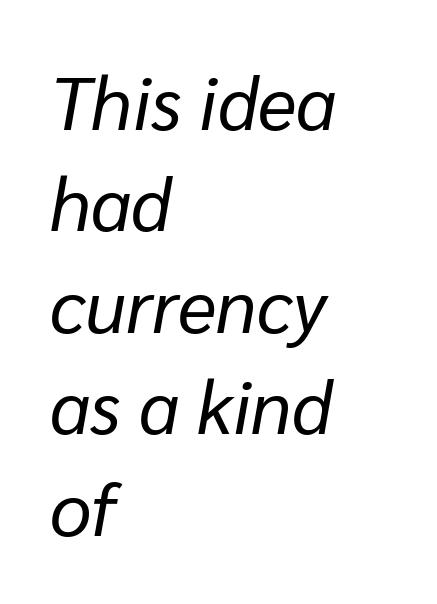
Here the glyphs are tracked normally, forming tight word shapes. Spacing verdict: proportional, widths tailored to each character. Italic? Definitely — the glyphs are oblique. The baseline area is clear. The passage is arranged the way most books set body copy — flush left. Baseline-to-baseline distance is the conventional proportion of letter height.
